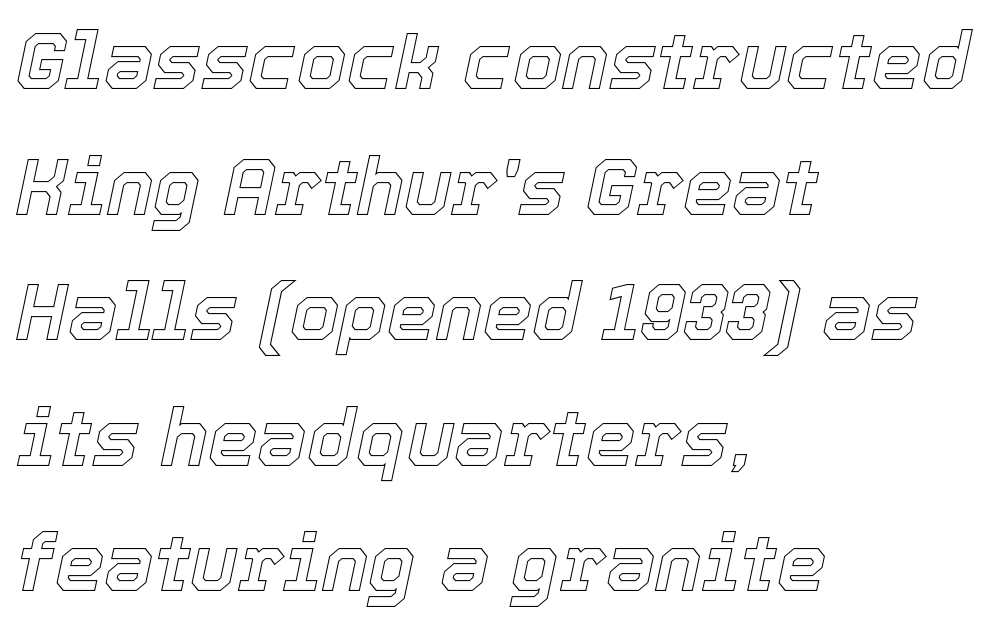
{"italic": "yes", "lean": "right", "slant_degrees": 12, "width": "normal", "x_height": "medium", "monospaced": "no", "underline": "no", "align": "left", "line_spacing": "normal", "line_spacing_ratio": 1.59, "letter_spacing": "normal", "letter_spacing_em": 0.0, "glyph_px": 79}
